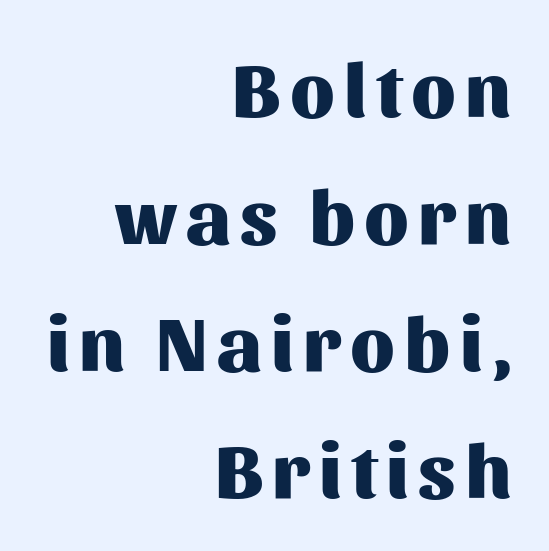
{"serif": "no", "italic": "no", "bold": "yes", "weight": "heavy", "width": "normal", "stroke_contrast": "medium", "x_height": "medium", "monospaced": "no", "underline": "no", "align": "right", "line_spacing": "normal", "line_spacing_ratio": 1.65, "glyph_px": 77}
